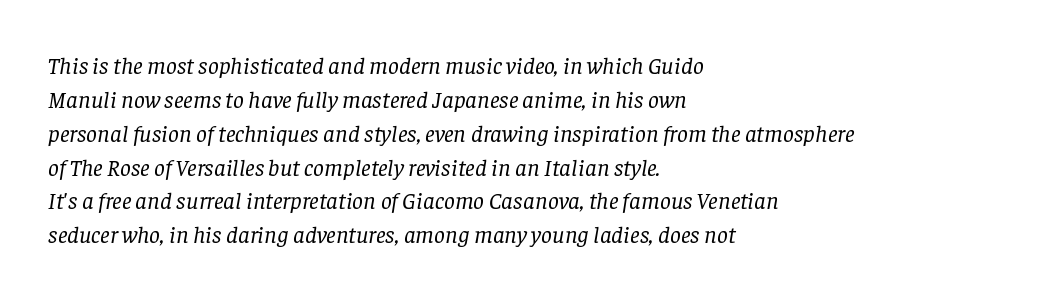
Is the letter spacing exaggerated? No — it looks like the ordinary default. The passage is arranged the way most books set body copy — flush left. The strokes carry an ordinary text weight at most. Normally led — the rows are evenly, conventionally spaced.
